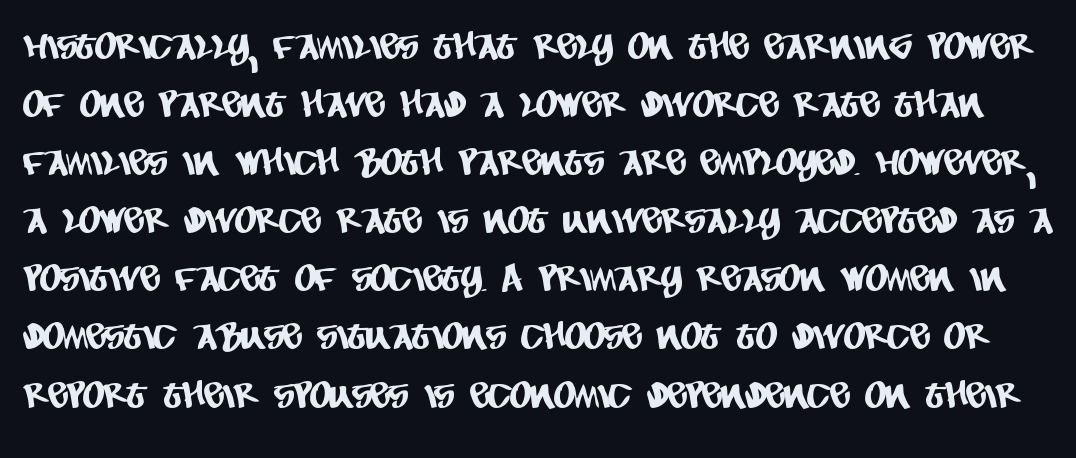
The baseline area is clear. Looks like regular typesetting: each glyph gets only the width it needs. The letters carry no serifs — their stems end cleanly without finishing strokes. The letters sit at their default tracking, neither squeezed nor spread. The designer left line spacing at the default.
